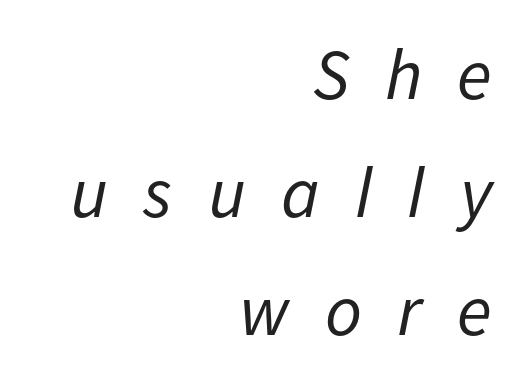
Q: Is the text bold? A: No.
Q: Is the text italic (slanted)? A: Yes, it leans right by about 11 degrees.
Q: Is the text underlined? A: No.
Q: How is the paragraph aligned? A: Right-aligned.
Q: Is the spacing between letters normal or unusually wide? A: Unusually wide.
Q: Is the spacing between lines tight, normal or loose? A: Normal.
Q: Width (condensed, normal, or wide)? A: Normal.
Q: Stroke contrast? A: Low.
Q: x-height? A: Medium.
Q: Monospaced? A: No.
